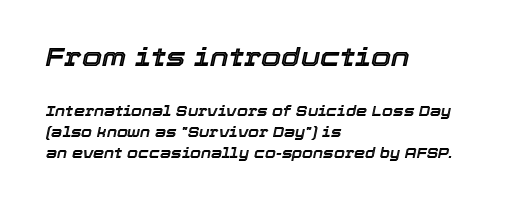
Q: Is the text italic (slanted)? A: Yes, it leans right by about 12 degrees.
Q: Is the text underlined? A: No.
Q: How is the paragraph aligned? A: Left-aligned.
Q: Is the spacing between letters normal or unusually wide? A: Normal.
Q: Is the spacing between lines tight, normal or loose? A: Normal.
Q: Which block of text is set in a larger size, the first (top) or the second (bottom)? A: The first (top) one.
